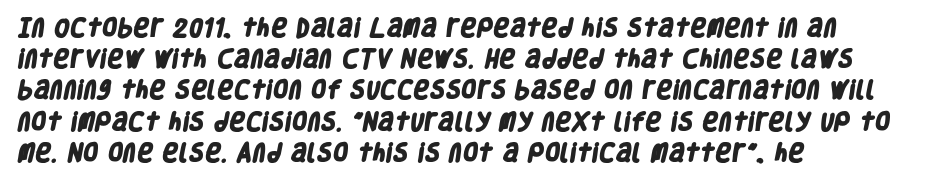
The image shows 20 px bold type; set left-aligned, normal line spacing (1.56x), normal letter spacing, not underlined.
